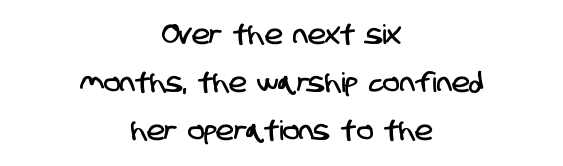
{"underline": "no", "align": "center", "line_spacing_ratio": 1.77, "letter_spacing": "normal", "letter_spacing_em": 0.0, "glyph_px": 27}
